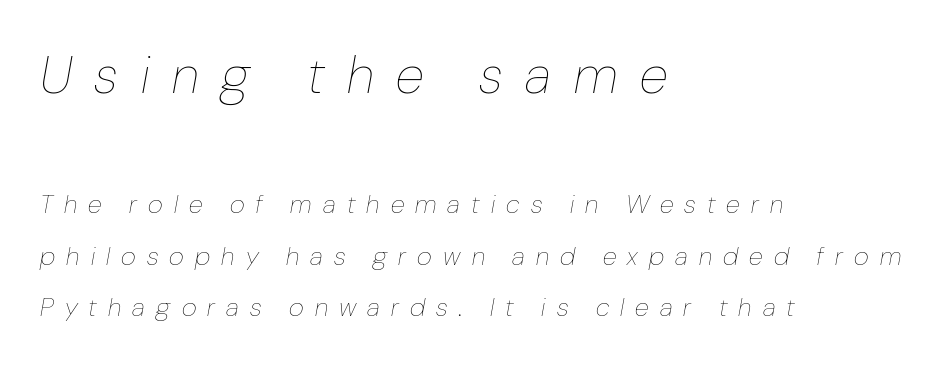
A typesetter would mark this as italic. If you measured baseline to baseline, you'd find a long distance. Each stroke keeps to a modest, everyday thickness or less. Observe the wide spacing: letters keep a clear distance from each other. The passage shown begins with its larger block and ends with its smaller one. The string is rendered with underlining switched off.
